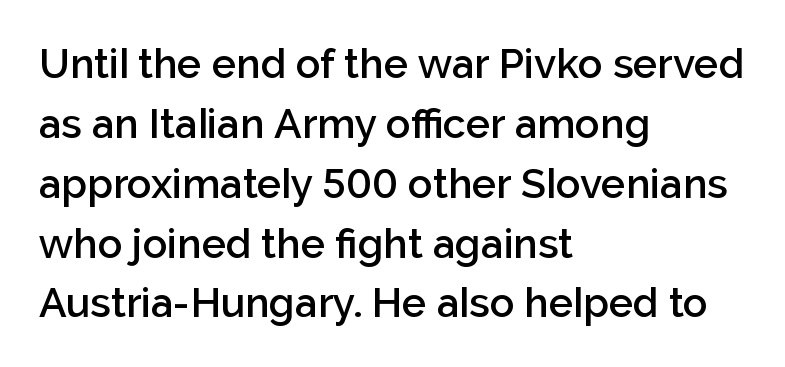
The image shows 41 px semibold sans-serif type, upright; set left-aligned, normal line spacing (1.46x), normal letter spacing, not underlined; low stroke contrast and a medium x-height.
